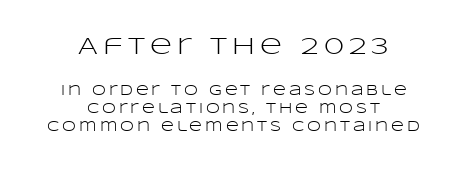
{"italic": "no", "bold": "no", "underline": "no", "align": "center", "line_spacing": "normal", "line_spacing_ratio": 1.26, "letter_spacing": "wide", "letter_spacing_em": 0.21, "larger_block": "first", "size_ratio": 1.71, "glyph_px": 24}
